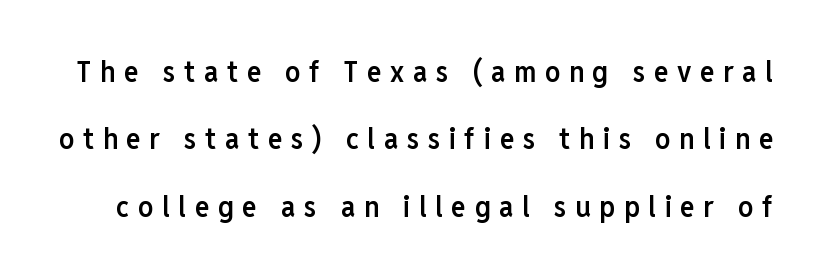
Here the designer chose a conventional face with non-uniform glyph widths. Every character sits straight up, as roman type does. Line spacing here is loose. Is this a sans? Yes — the strokes have no serifs.
